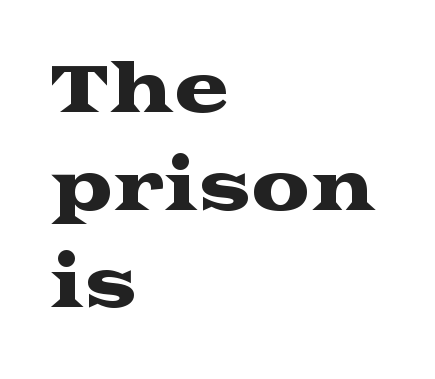
The type is set solid horizontally, with unmodified tracking. The letters stand straight up with perfectly vertical stems. Anything drawn beneath the words? Only blank space. One-word summary of the alignment: left. The space between consecutive lines is moderate.
